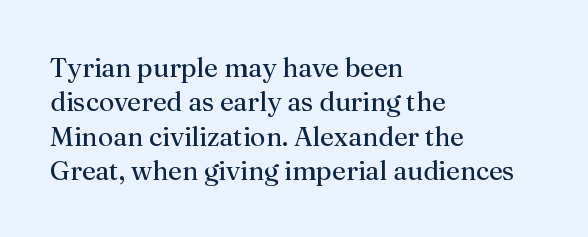
Q: Is the text bold? A: No.
Q: Is the text italic (slanted)? A: No, it is upright.
Q: Is the text underlined? A: No.
Q: How is the paragraph aligned? A: Left-aligned.
Q: Is the spacing between letters normal or unusually wide? A: Normal.
Q: Is the spacing between lines tight, normal or loose? A: Normal.
